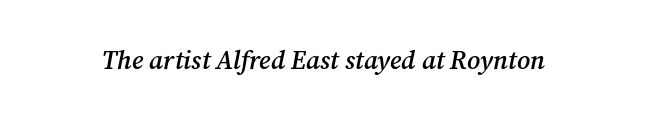
The image shows 26 px text type, italic (leaning right); set normal letter spacing, not underlined.
